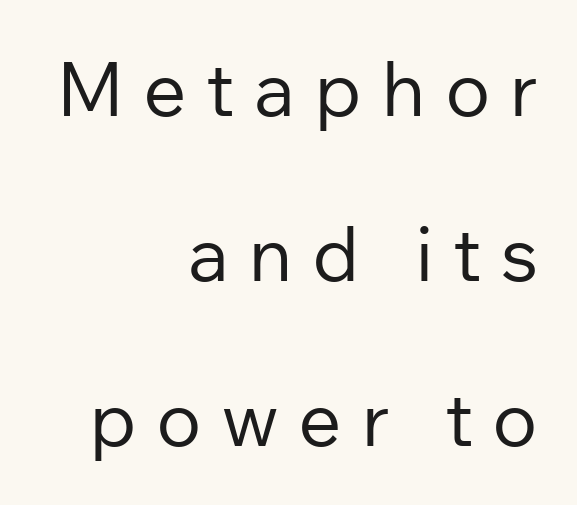
The image shows 76 px regular-weight sans-serif type, upright; set right-aligned, loose line spacing (2.17x), unusually wide letter spacing (+0.25 em), not underlined; low stroke contrast and a medium x-height.
